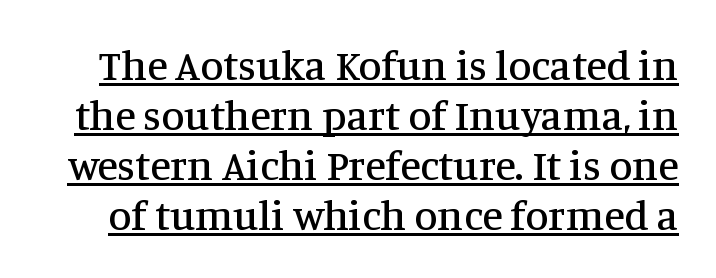
{"serif": "yes", "italic": "no", "width": "normal", "stroke_contrast": "medium", "x_height": "large", "monospaced": "no", "underline": "yes", "line_spacing_ratio": 1.19, "letter_spacing": "normal", "letter_spacing_em": 0.0, "glyph_px": 42}
